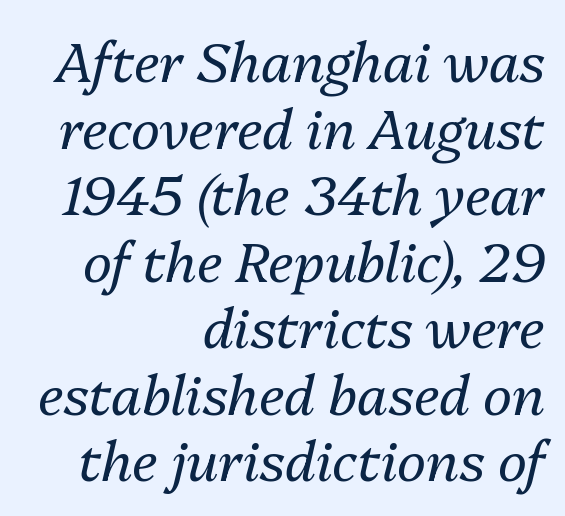
{"italic": "yes", "lean": "right", "slant_degrees": 13, "bold": "no", "weight": "regular", "width": "normal", "stroke_contrast": "medium", "x_height": "medium", "monospaced": "no", "underline": "no", "align": "right", "line_spacing_ratio": 1.21, "letter_spacing": "normal", "letter_spacing_em": 0.0, "glyph_px": 55}
